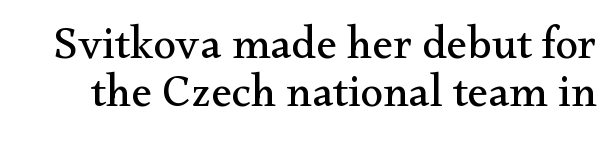
The image shows 46 px regular-weight serif type, upright; set tight line spacing (1.05x), normal letter spacing, not underlined; medium stroke contrast and a small x-height.
